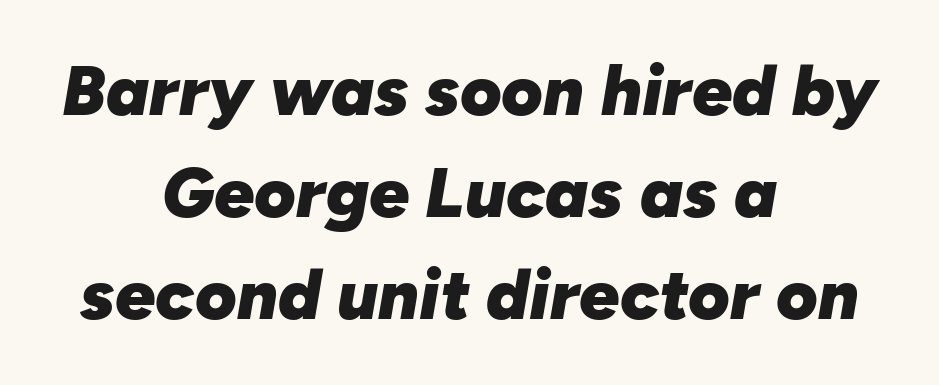
The image shows 71 px heavy type, italic (leaning right); set centered, normal line spacing (1.44x), normal letter spacing, not underlined; low stroke contrast and a medium x-height.
